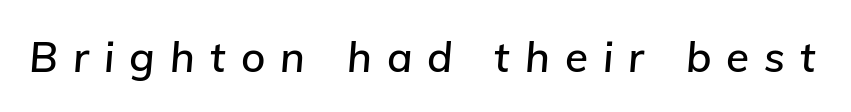
The image shows 42 px text type, italic (leaning right); set unusually wide letter spacing (+0.36 em), not underlined; low stroke contrast and a medium x-height.
